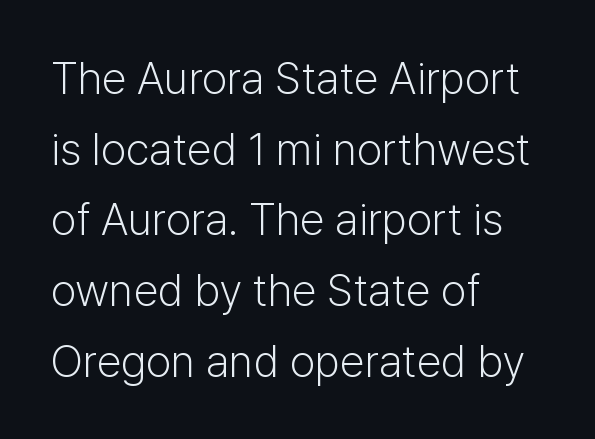
Q: Is the text bold? A: No.
Q: Is the text italic (slanted)? A: No, it is upright.
Q: Is the typeface a serif or a sans-serif typeface? A: Sans-serif.
Q: Is the text underlined? A: No.
Q: How is the paragraph aligned? A: Left-aligned.
Q: Is the spacing between letters normal or unusually wide? A: Normal.
Q: Is the spacing between lines tight, normal or loose? A: Normal.
Q: Width (condensed, normal, or wide)? A: Normal.
Q: Stroke contrast? A: Low.
Q: x-height? A: Medium.
Q: Monospaced? A: No.
